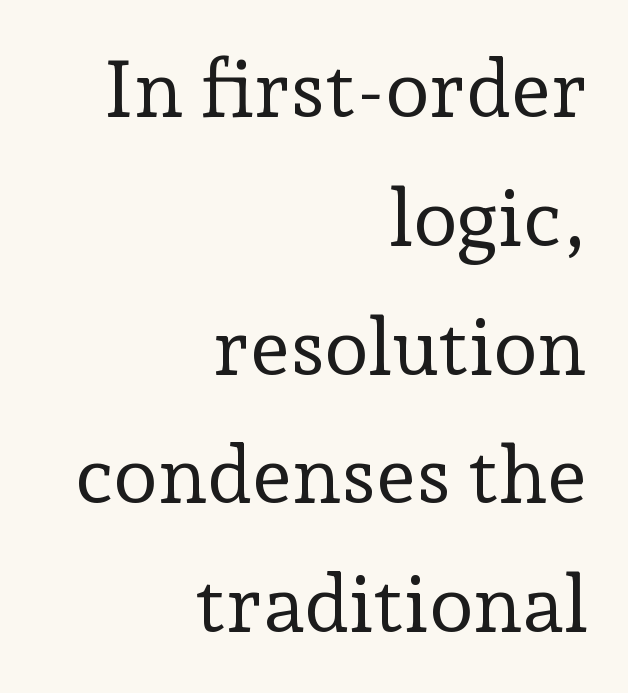
Q: Is the text bold? A: No.
Q: Is the text italic (slanted)? A: No, it is upright.
Q: Is the typeface a serif or a sans-serif typeface? A: Serif.
Q: Is the text underlined? A: No.
Q: How is the paragraph aligned? A: Right-aligned.
Q: Is the spacing between letters normal or unusually wide? A: Normal.
Q: Is the spacing between lines tight, normal or loose? A: Normal.
Q: Width (condensed, normal, or wide)? A: Normal.
Q: Stroke contrast? A: Low.
Q: x-height? A: Medium.
Q: Monospaced? A: No.
